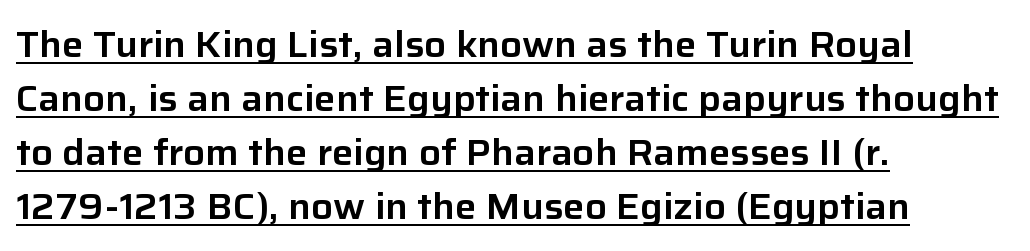
Honestly, the letter spacing is just normal — you wouldn't notice it. A typesetter would call this proportional, since set widths differ per character. These lines sit exactly where default settings would place them. The glyphs in this specimen are sans serif.
